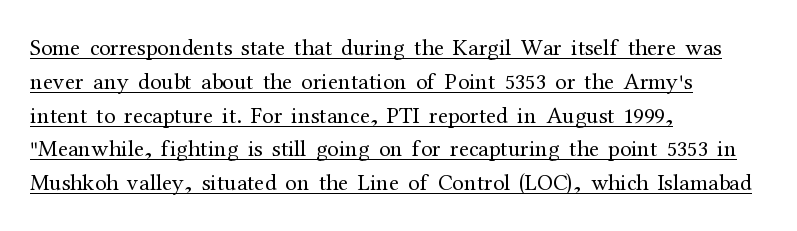
{"italic": "no", "bold": "no", "underline": "yes", "align": "left", "line_spacing": "normal", "line_spacing_ratio": 1.47, "letter_spacing": "normal", "letter_spacing_em": 0.0, "glyph_px": 23}
